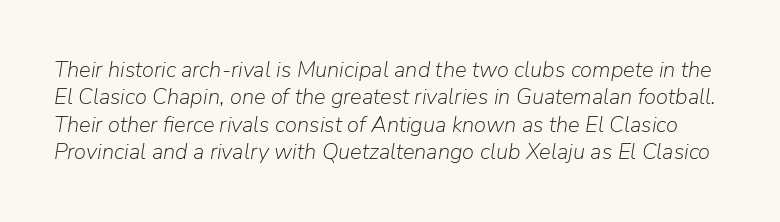
Honestly, the letter spacing is just normal — you wouldn't notice it. These lines sit exactly where default settings would place them. Slant detected: the letters are inclined. A clean baseline with only descenders dipping below it. Stroke thickness stays within the range of a standard reading face or lighter.
